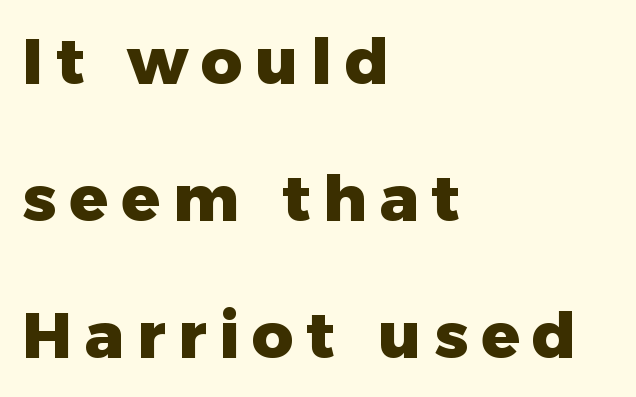
{"serif": "no", "italic": "no", "bold": "yes", "weight": "heavy", "width": "normal", "stroke_contrast": "low", "x_height": "medium", "monospaced": "no", "underline": "no", "align": "left", "line_spacing": "loose", "line_spacing_ratio": 2.14, "letter_spacing": "wide", "letter_spacing_em": 0.2, "glyph_px": 64}
